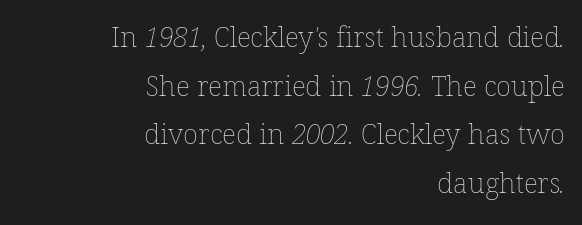
Q: Is the text bold? A: No.
Q: Is the text underlined? A: No.
Q: How is the paragraph aligned? A: Right-aligned.
Q: Is the spacing between letters normal or unusually wide? A: Normal.
Q: Width (condensed, normal, or wide)? A: Normal.
Q: Stroke contrast? A: Low.
Q: x-height? A: Medium.
Q: Monospaced? A: No.
